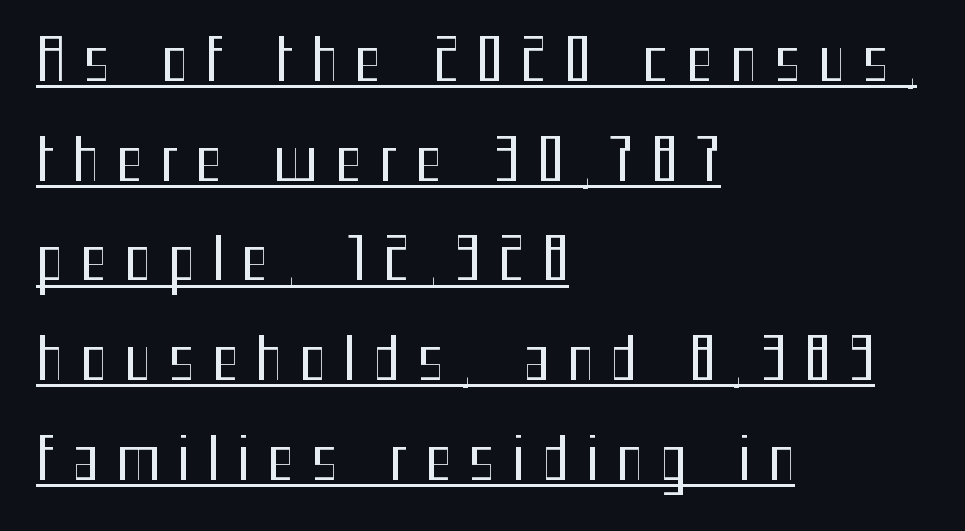
The image shows 57 px regular-weight, condensed sans-serif type, upright; set left-aligned, line spacing 1.75x, unusually wide letter spacing (+0.3 em), underlined; medium stroke contrast and a medium x-height.
